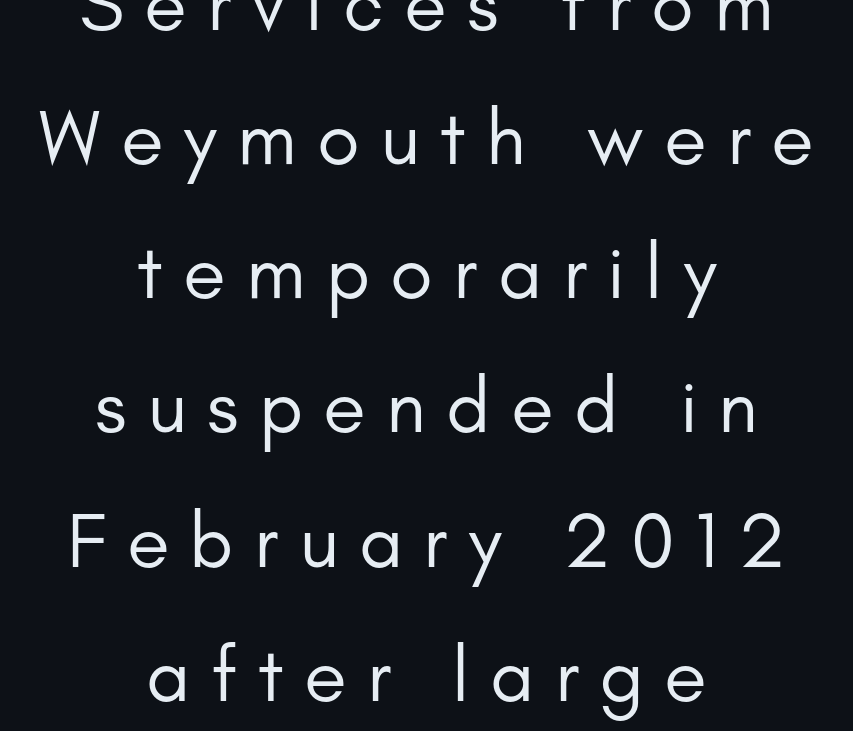
{"serif": "no", "italic": "no", "bold": "no", "weight": "regular", "width": "normal", "stroke_contrast": "low", "x_height": "small", "monospaced": "no", "underline": "no", "align": "center", "line_spacing_ratio": 1.72, "letter_spacing": "wide", "letter_spacing_em": 0.26, "glyph_px": 78}
